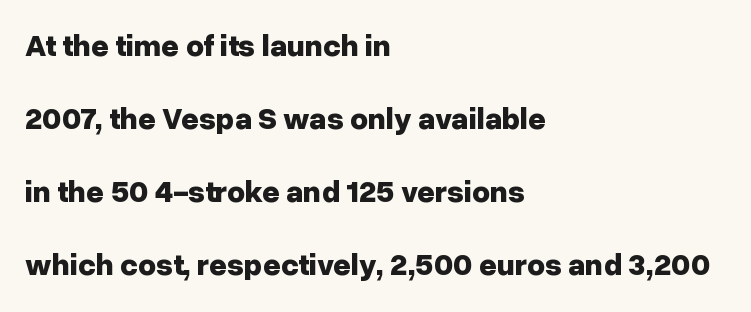
{"serif": "no", "italic": "no", "bold": "yes", "weight": "bold", "width": "normal", "stroke_contrast": "low", "x_height": "medium", "monospaced": "no", "underline": "no", "align": "left", "line_spacing": "loose", "line_spacing_ratio": 2.36, "letter_spacing": "normal", "letter_spacing_em": 0.0, "glyph_px": 31}
